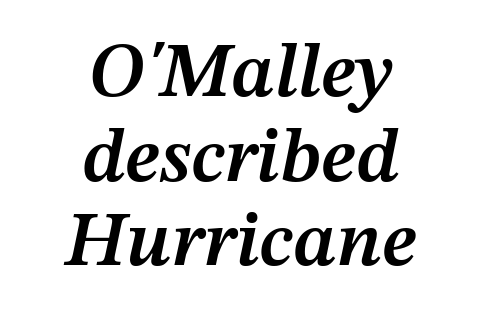
The image shows 77 px semibold type, italic (leaning right); set centered, tight line spacing (1.1x), normal letter spacing, not underlined; medium stroke contrast and a medium x-height.
